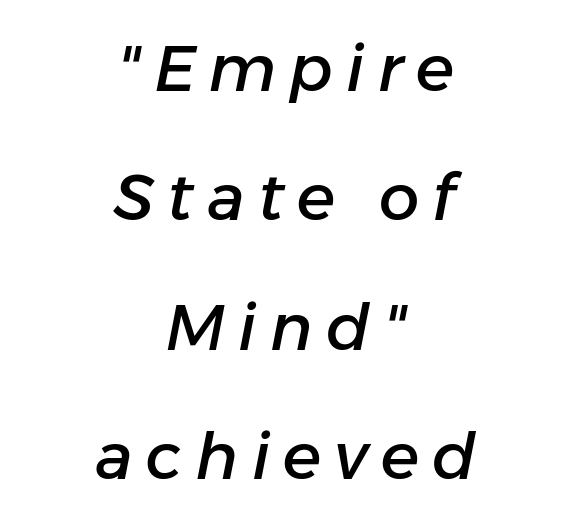
The image shows 64 px text type, italic (leaning right); set centered, loose line spacing (2.02x), unusually wide letter spacing (+0.21 em), not underlined; low stroke contrast and a medium x-height.
